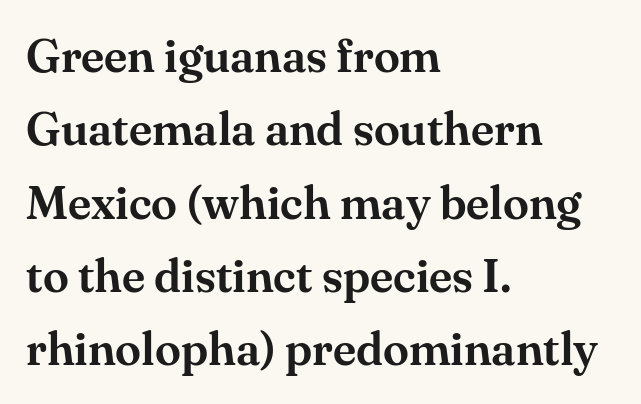
The image shows 47 px serif type, upright; set left-aligned, normal line spacing (1.56x), normal letter spacing, not underlined; medium stroke contrast and a small x-height.
